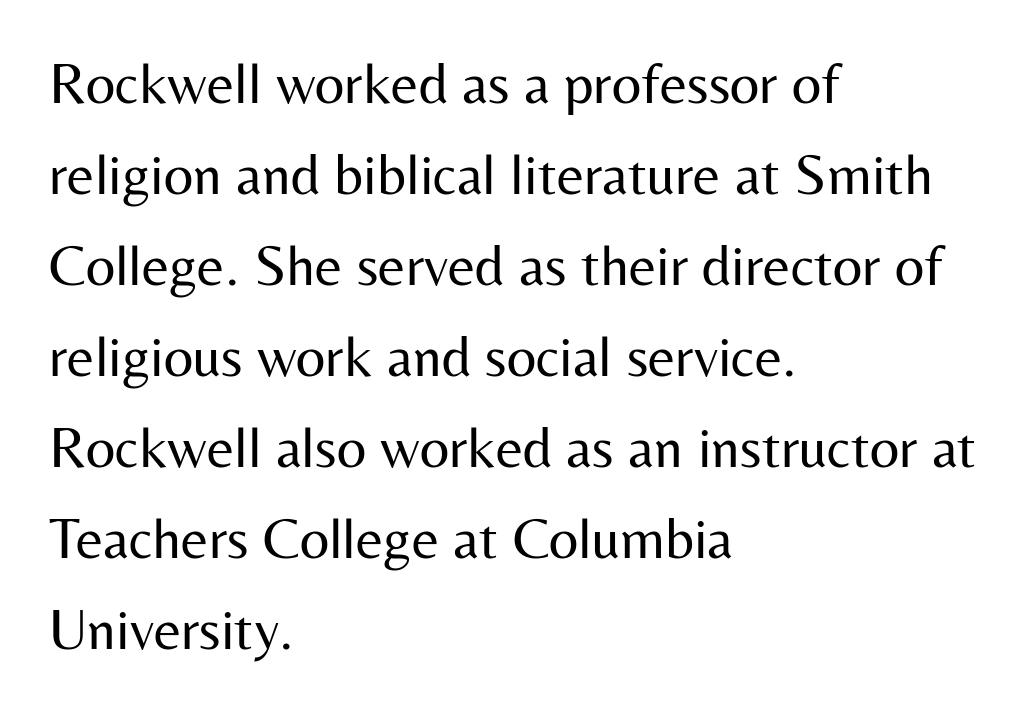
The letters advance in unequal steps, a hallmark of proportional type. Every row of glyphs begins at an identical x-position on the left. The type sits square on the baseline with zero lean. Heaviness? Minimal to ordinary, like unemphasized prose. Serifs: no, the terminals of the letterforms are clean. Descenders hang freely into open space.
